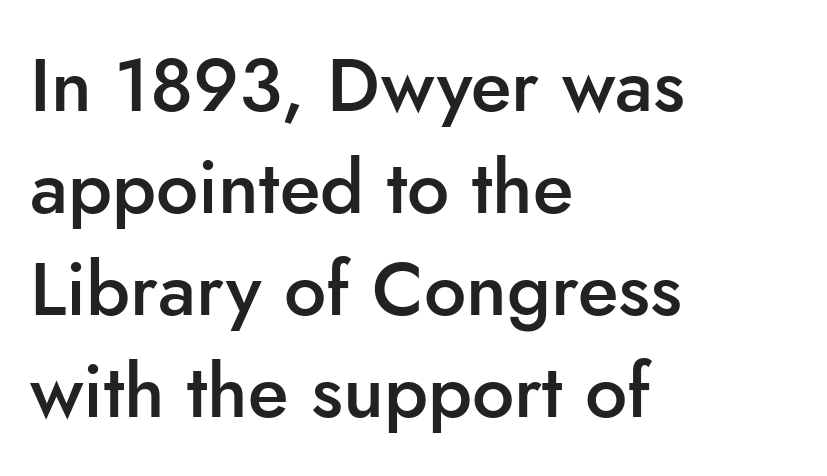
Is the block centered? No — it sits flush against the left margin. Slightly chunky letters — semibold, I'd say, not full bold. Is this a fixed-width face? No — the glyphs have proportional, varying widths. Bare-footed words on every line.
